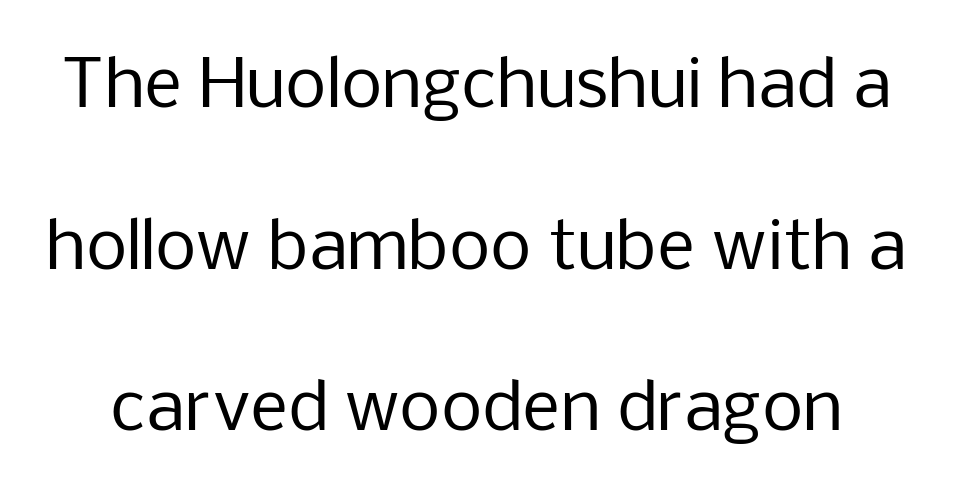
Q: Is the text bold? A: No.
Q: Is the text italic (slanted)? A: No, it is upright.
Q: Is the typeface a serif or a sans-serif typeface? A: Sans-serif.
Q: Is the text underlined? A: No.
Q: Is the spacing between letters normal or unusually wide? A: Normal.
Q: Is the spacing between lines tight, normal or loose? A: Loose.
Q: Width (condensed, normal, or wide)? A: Normal.
Q: Stroke contrast? A: Low.
Q: x-height? A: Medium.
Q: Monospaced? A: No.
